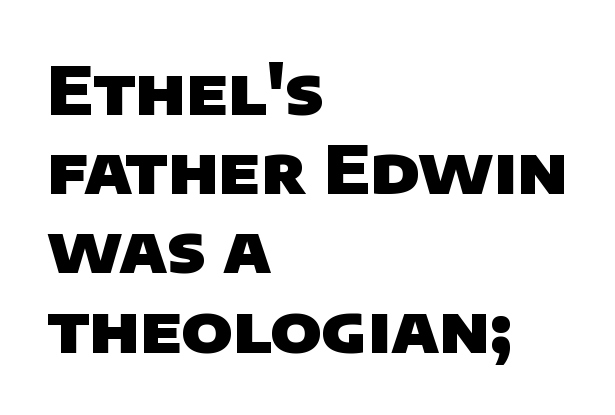
Check under the words: just untouched page. The typeface chosen for these lines omits serifs. Is the type bold? Yes — the strokes are clearly thick and heavy. The passage shown is typed in a proportional face where columns would drift. Honestly, the letter spacing is just normal — you wouldn't notice it.
